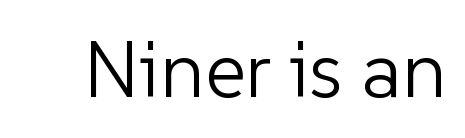
The image shows 80 px light sans-serif type, upright; set normal letter spacing, not underlined; low stroke contrast and a medium x-height.
